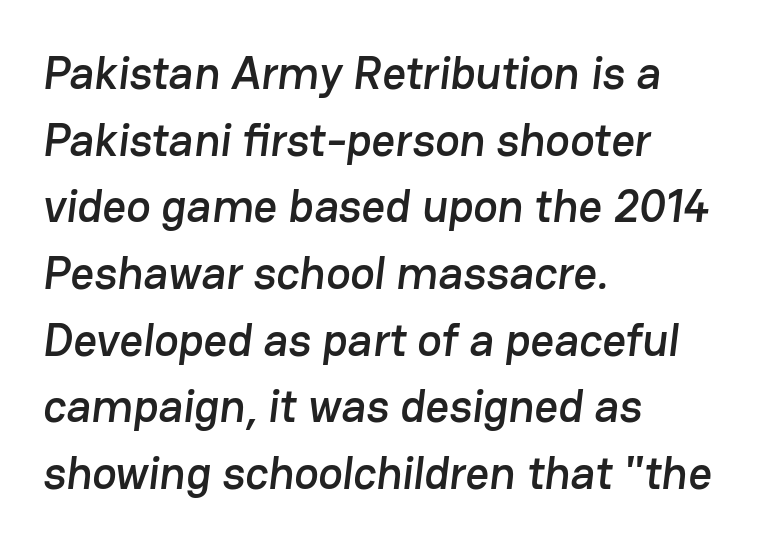
{"serif": "no", "width": "normal", "stroke_contrast": "low", "x_height": "medium", "monospaced": "no", "underline": "no", "align": "left", "line_spacing": "normal", "line_spacing_ratio": 1.45, "letter_spacing": "normal", "letter_spacing_em": 0.0, "glyph_px": 46}
